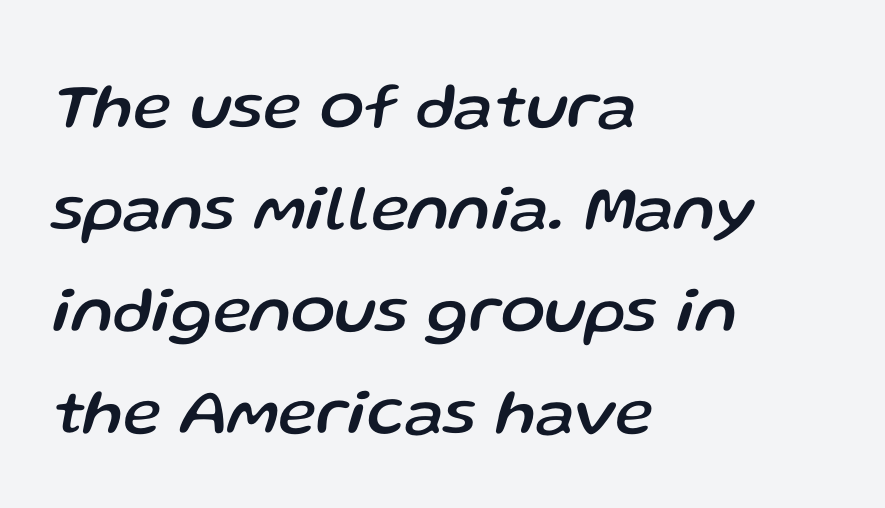
Q: Is the text italic (slanted)? A: Yes, it leans right by about 13 degrees.
Q: Is the text underlined? A: No.
Q: How is the paragraph aligned? A: Left-aligned.
Q: Is the spacing between letters normal or unusually wide? A: Normal.
Q: Is the spacing between lines tight, normal or loose? A: Normal.
Q: Width (condensed, normal, or wide)? A: Normal.
Q: Stroke contrast? A: Low.
Q: x-height? A: Medium.
Q: Monospaced? A: No.
